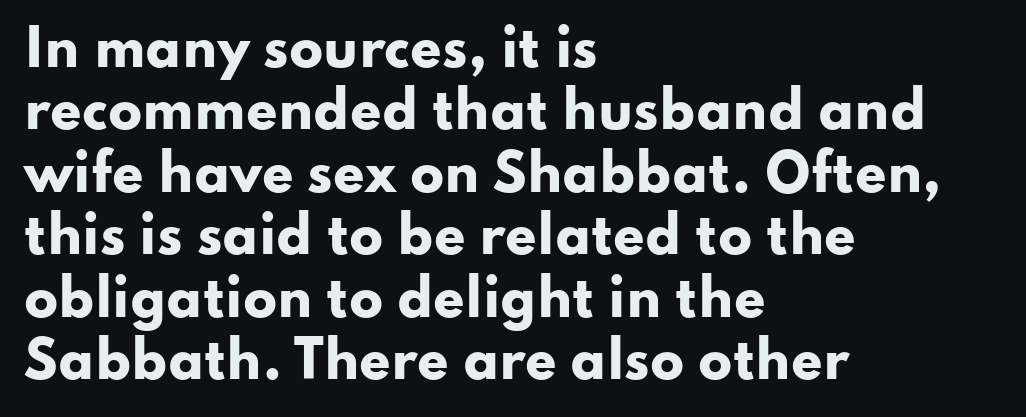
{"serif": "no", "italic": "no", "bold": "yes", "weight": "heavy", "width": "wide", "stroke_contrast": "low", "x_height": "small", "monospaced": "no", "underline": "no", "align": "left", "line_spacing": "normal", "line_spacing_ratio": 1.25, "letter_spacing": "normal", "letter_spacing_em": 0.0, "glyph_px": 50}
